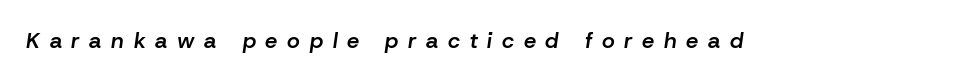
{"italic": "yes", "lean": "right", "slant_degrees": 8, "bold": "semi", "underline": "no", "letter_spacing": "wide", "letter_spacing_em": 0.44, "glyph_px": 22}
